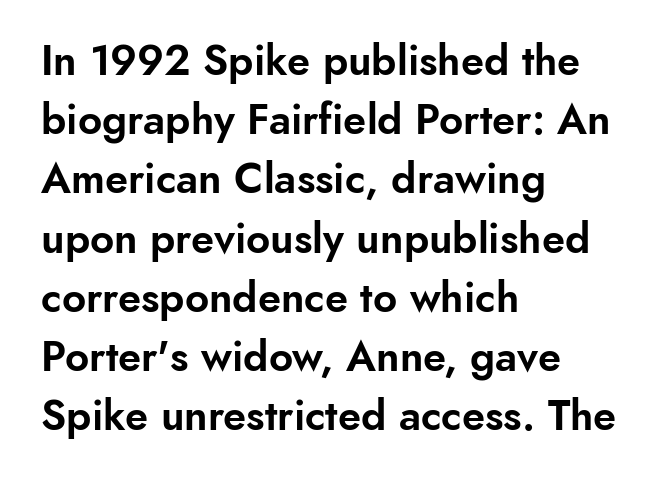
The image shows 42 px sans-serif type, upright; set left-aligned, normal line spacing (1.41x), normal letter spacing, not underlined; low stroke contrast and a small x-height.
